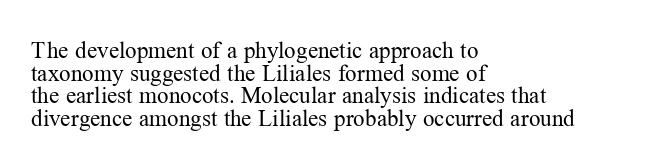
Q: Is the text bold? A: No.
Q: Is the text italic (slanted)? A: No, it is upright.
Q: Is the text underlined? A: No.
Q: How is the paragraph aligned? A: Left-aligned.
Q: Is the spacing between letters normal or unusually wide? A: Normal.
Q: Is the spacing between lines tight, normal or loose? A: Tight.
